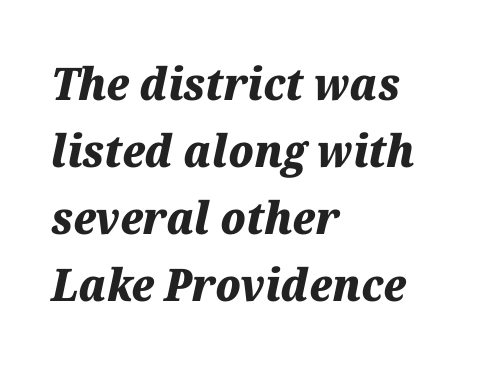
{"italic": "yes", "lean": "right", "slant_degrees": 12, "bold": "yes", "weight": "heavy", "width": "normal", "stroke_contrast": "medium", "x_height": "medium", "monospaced": "no", "underline": "no", "align": "left", "line_spacing": "normal", "line_spacing_ratio": 1.49, "letter_spacing": "normal", "letter_spacing_em": 0.0, "glyph_px": 45}
